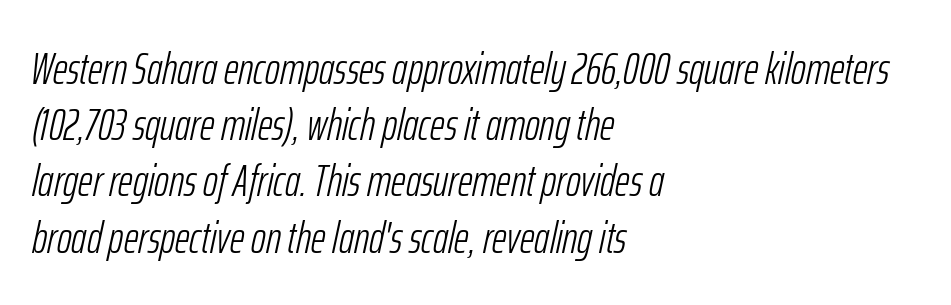
Q: Is the text bold? A: No.
Q: Is the text italic (slanted)? A: Yes, it leans right by about 12 degrees.
Q: Is the text underlined? A: No.
Q: How is the paragraph aligned? A: Left-aligned.
Q: Is the spacing between letters normal or unusually wide? A: Normal.
Q: Is the spacing between lines tight, normal or loose? A: Normal.
Q: Width (condensed, normal, or wide)? A: Condensed.
Q: Stroke contrast? A: Low.
Q: x-height? A: Medium.
Q: Monospaced? A: No.
